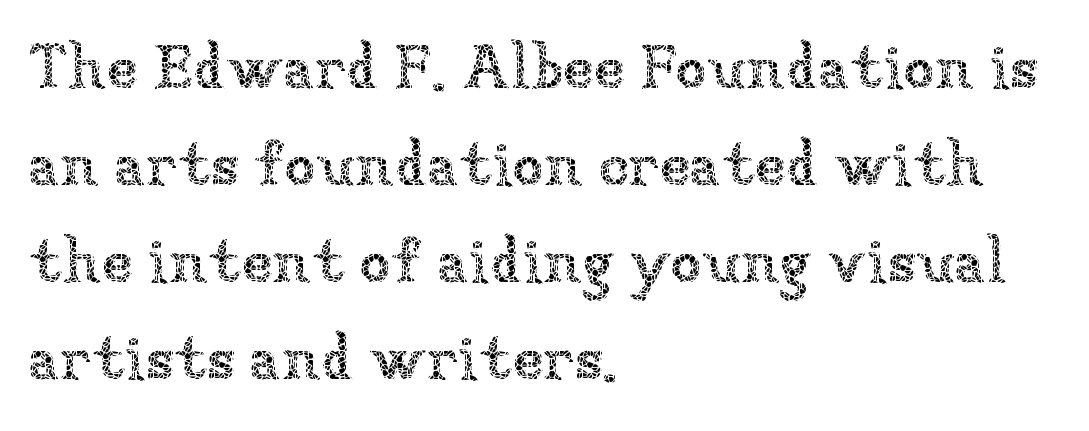
Q: Is the text bold? A: No.
Q: Is the text italic (slanted)? A: No, it is upright.
Q: Is the text underlined? A: No.
Q: How is the paragraph aligned? A: Left-aligned.
Q: Is the spacing between letters normal or unusually wide? A: Normal.
Q: Is the spacing between lines tight, normal or loose? A: Normal.
Q: Width (condensed, normal, or wide)? A: Normal.
Q: Stroke contrast? A: Low.
Q: x-height? A: Medium.
Q: Monospaced? A: No.
